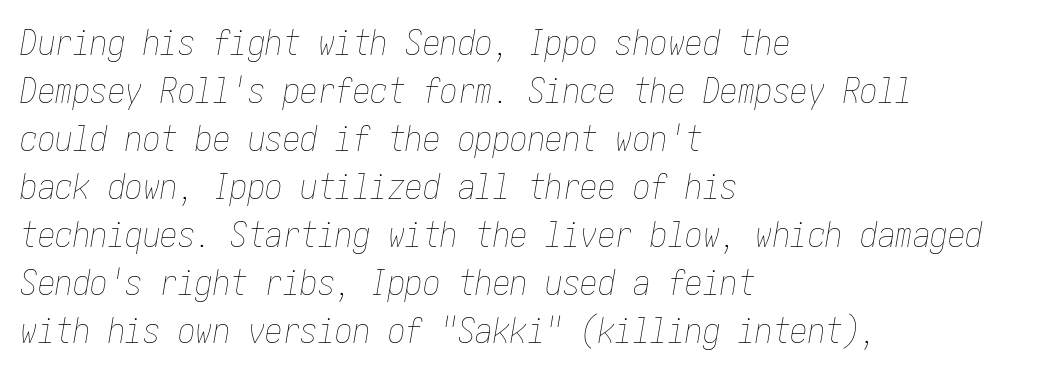
Has an underline been added? It has not. Rendered with sloped, italic letterforms. Whoever set this chose a conventional vertical rhythm. Default kerning and tracking; the words read as compact shapes. If you drew a ruler down the left edge, every line would touch it. Stroke mass is kept to a normal reading level or below.
